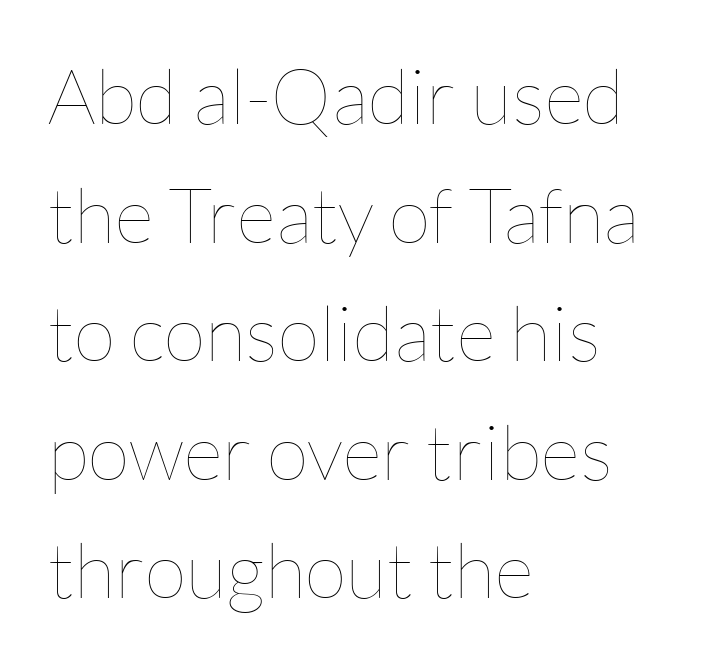
Q: Is the text bold? A: No.
Q: Is the text italic (slanted)? A: No, it is upright.
Q: Is the text underlined? A: No.
Q: How is the paragraph aligned? A: Left-aligned.
Q: Is the spacing between letters normal or unusually wide? A: Normal.
Q: Is the spacing between lines tight, normal or loose? A: Normal.
Q: Width (condensed, normal, or wide)? A: Normal.
Q: Stroke contrast? A: Low.
Q: x-height? A: Medium.
Q: Monospaced? A: No.
